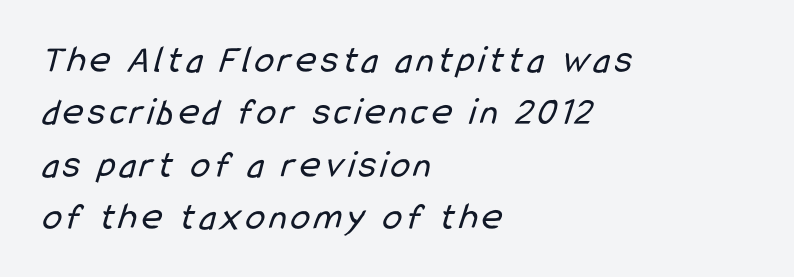
The image shows 39 px regular-weight, condensed sans-serif type; set left-aligned, normal line spacing (1.34x), not underlined; low stroke contrast and a medium x-height.
